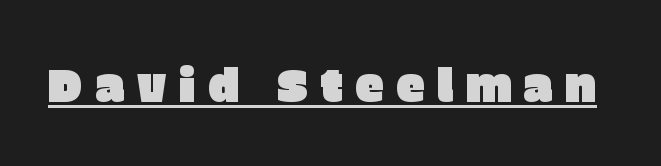
{"serif": "no", "italic": "no", "width": "normal", "stroke_contrast": "low", "x_height": "large", "monospaced": "no", "underline": "yes", "letter_spacing": "wide", "letter_spacing_em": 0.26, "glyph_px": 46}
